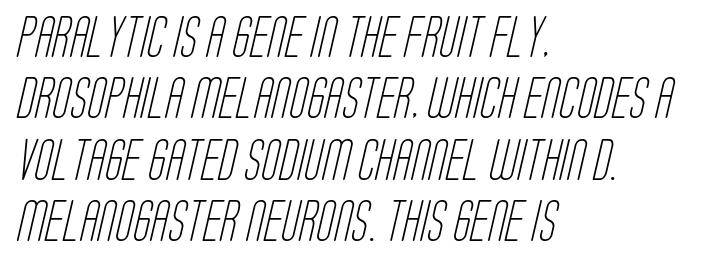
Teacher's note: observe the even left margin — that is flush-left alignment. Varying glyph widths throughout — classic text-font behaviour. This rendering employs a face without finishing strokes, i.e., a sans-serif. The glyphs are unaccompanied by any horizontal stroke below them. Standard letterfit; no display-style spreading of the glyphs.
